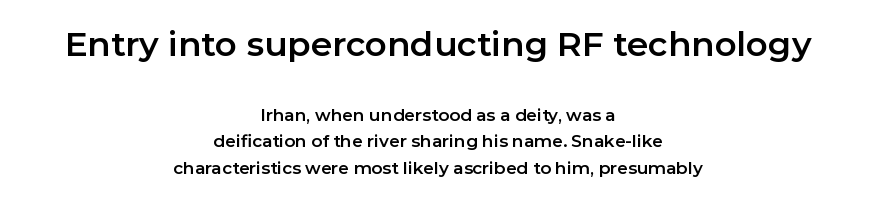
Does the leading feel generous? No, just average. I'd call this a sans setting — the letters go barefoot. Descenders are the only things crossing below the line. The rag falls on both sides of this text block equally. A student would notice the top passage is typeset larger than what follows. The font's upright variant was chosen for this text.
